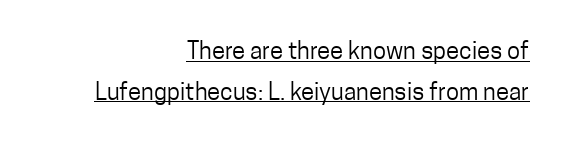
A typesetter would mark this as roman, not italic. The typesetter has applied underlining to the passage shown. Short and long lines alike share a common ending point at right. The passage shown has conventional tracking throughout. The letterforms sit at book weight or below.
